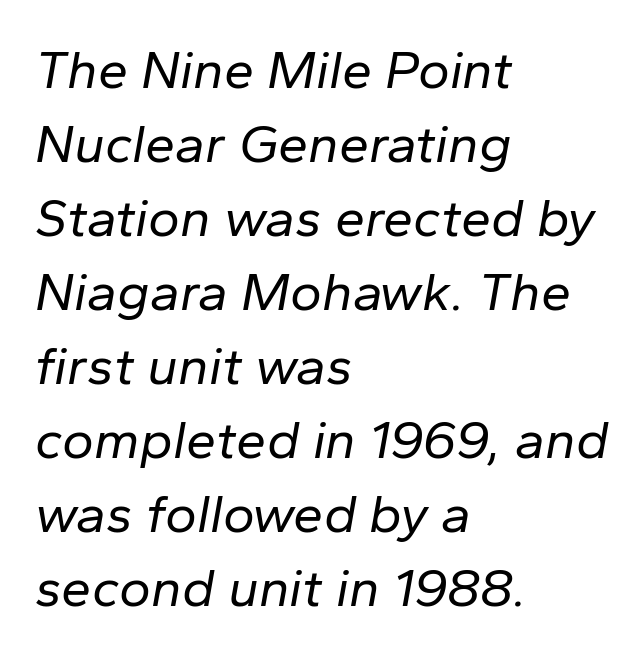
Varying glyph widths throughout — classic text-font behaviour. If you drew a line through each stem, it would be angled. Letter spacing: default. Short and long lines alike share a common starting point at left.
